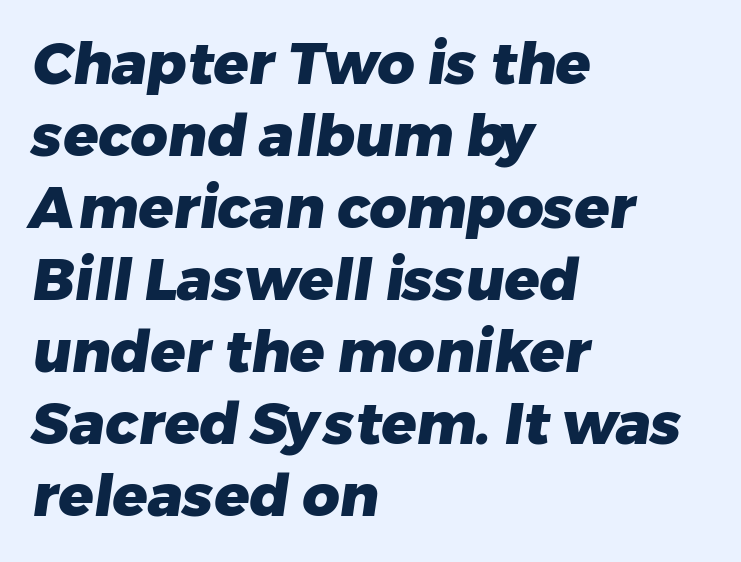
You could call the tracking neutral — neither tight nor loose. The area under the type is left untouched. Typesetter's note: full bold, strokes at maximum text heaviness. Do the characters align in a grid? No, the font is proportional. Is the block centered? No — it sits flush against the left margin.
